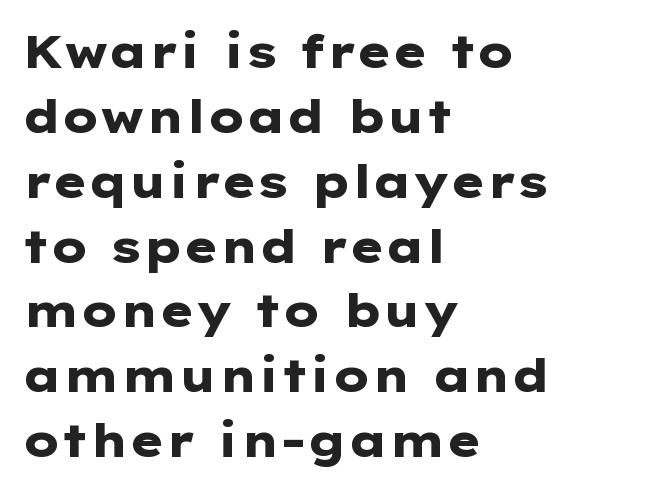
Q: Is the text bold? A: Yes.
Q: Is the text italic (slanted)? A: No, it is upright.
Q: Is the typeface a serif or a sans-serif typeface? A: Sans-serif.
Q: Is the text underlined? A: No.
Q: How is the paragraph aligned? A: Left-aligned.
Q: Is the spacing between letters normal or unusually wide? A: Normal.
Q: Is the spacing between lines tight, normal or loose? A: Normal.
Q: Width (condensed, normal, or wide)? A: Wide.
Q: Stroke contrast? A: Low.
Q: x-height? A: Medium.
Q: Monospaced? A: No.
